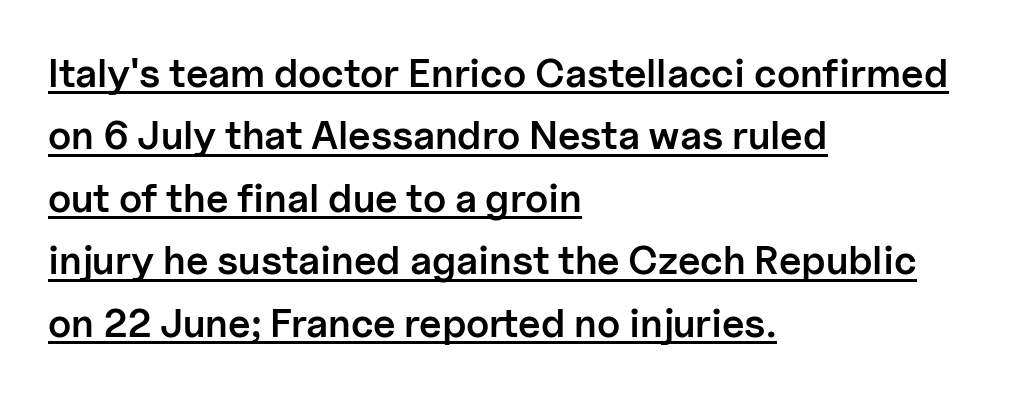
The image shows 40 px semibold sans-serif type, upright; set left-aligned, normal line spacing (1.56x), normal letter spacing, underlined; low stroke contrast and a medium x-height.
